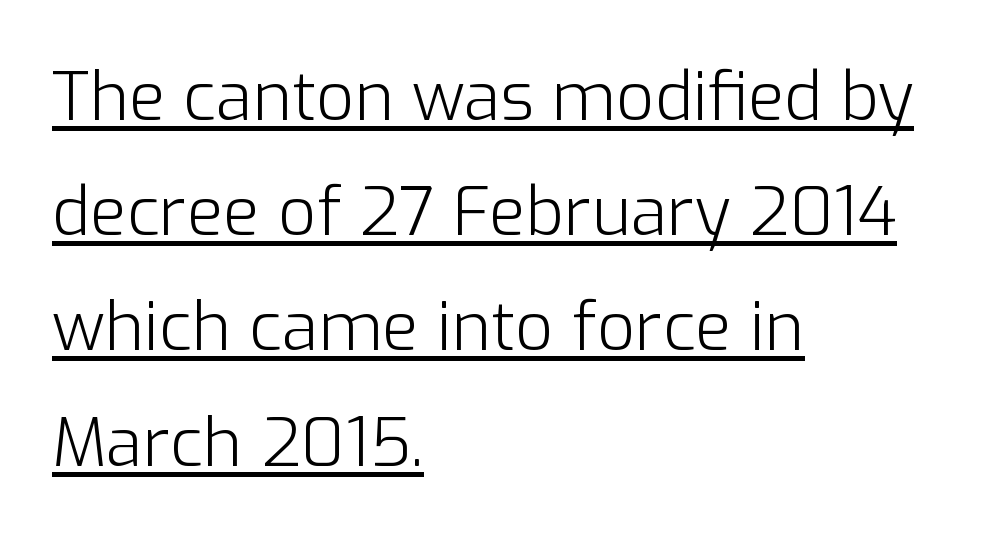
Q: Is the text bold? A: No.
Q: Is the text italic (slanted)? A: No, it is upright.
Q: Is the typeface a serif or a sans-serif typeface? A: Sans-serif.
Q: Is the text underlined? A: Yes.
Q: How is the paragraph aligned? A: Left-aligned.
Q: Is the spacing between letters normal or unusually wide? A: Normal.
Q: Width (condensed, normal, or wide)? A: Normal.
Q: Stroke contrast? A: Low.
Q: x-height? A: Medium.
Q: Monospaced? A: No.
